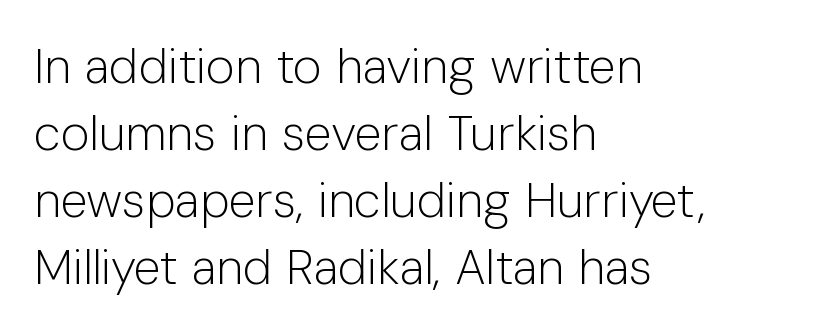
{"serif": "no", "italic": "no", "bold": "no", "weight": "light", "width": "normal", "stroke_contrast": "low", "x_height": "medium", "monospaced": "no", "underline": "no", "align": "left", "line_spacing": "normal", "line_spacing_ratio": 1.37, "letter_spacing": "normal", "letter_spacing_em": 0.0, "glyph_px": 49}
